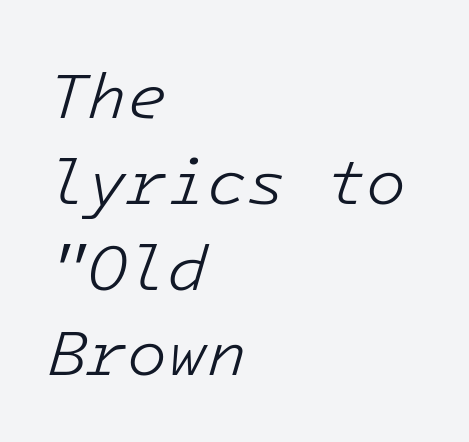
Q: Is the text bold? A: No.
Q: Is the text italic (slanted)? A: Yes, it leans right by about 16 degrees.
Q: Is the text underlined? A: No.
Q: How is the paragraph aligned? A: Left-aligned.
Q: Is the spacing between letters normal or unusually wide? A: Normal.
Q: Is the spacing between lines tight, normal or loose? A: Normal.
Q: Width (condensed, normal, or wide)? A: Normal.
Q: Stroke contrast? A: Low.
Q: x-height? A: Medium.
